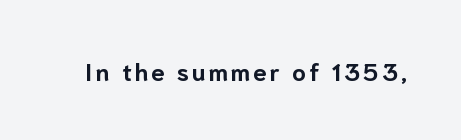
Q: Is the text bold? A: Yes.
Q: Is the text italic (slanted)? A: No, it is upright.
Q: Is the text underlined? A: No.
